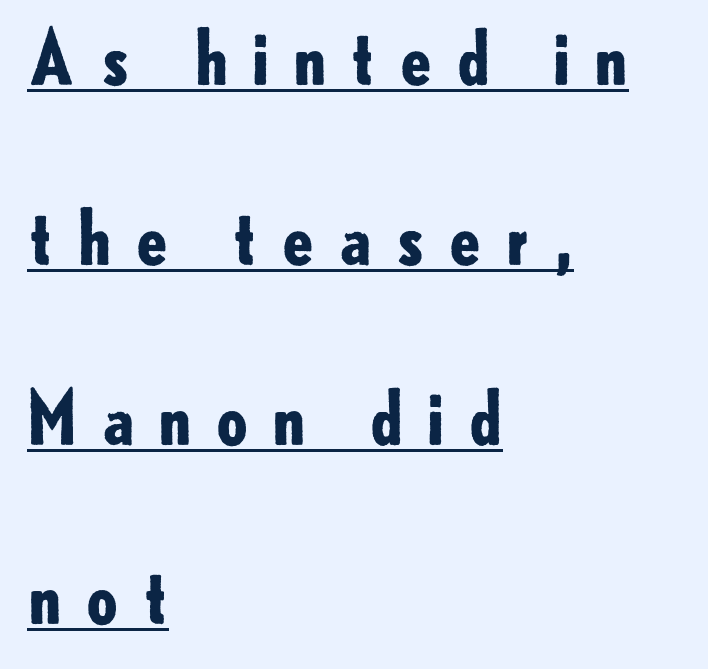
The image shows 74 px bold sans-serif type, upright; set left-aligned, loose line spacing (2.43x), unusually wide letter spacing (+0.29 em), underlined; low stroke contrast and a small x-height.
